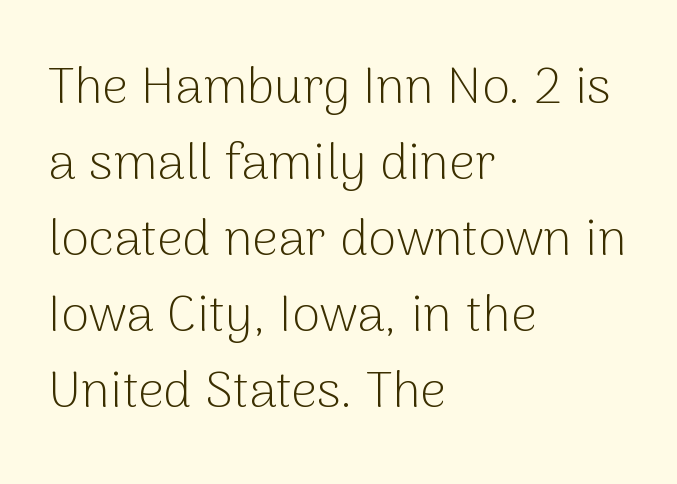
The image shows 51 px light sans-serif type, upright; set left-aligned, normal line spacing (1.49x), normal letter spacing, not underlined; low stroke contrast and a medium x-height.
